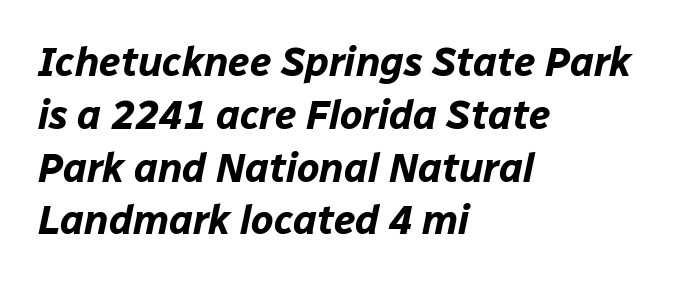
Q: Is the text bold? A: Yes.
Q: Is the text italic (slanted)? A: Yes, it leans right by about 12 degrees.
Q: Is the text underlined? A: No.
Q: How is the paragraph aligned? A: Left-aligned.
Q: Is the spacing between letters normal or unusually wide? A: Normal.
Q: Is the spacing between lines tight, normal or loose? A: Normal.
Q: Width (condensed, normal, or wide)? A: Normal.
Q: Stroke contrast? A: Low.
Q: x-height? A: Medium.
Q: Monospaced? A: No.
